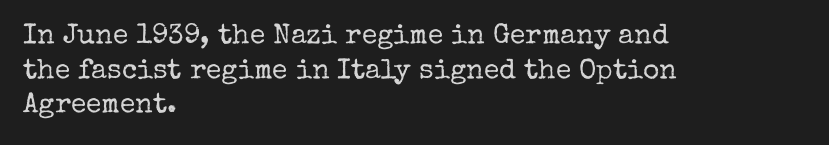
{"serif": "yes", "italic": "no", "bold": "no", "weight": "regular", "width": "normal", "stroke_contrast": "low", "x_height": "medium", "monospaced": "no", "underline": "no", "align": "left", "line_spacing_ratio": 1.24, "letter_spacing": "normal", "letter_spacing_em": 0.0, "glyph_px": 28}
